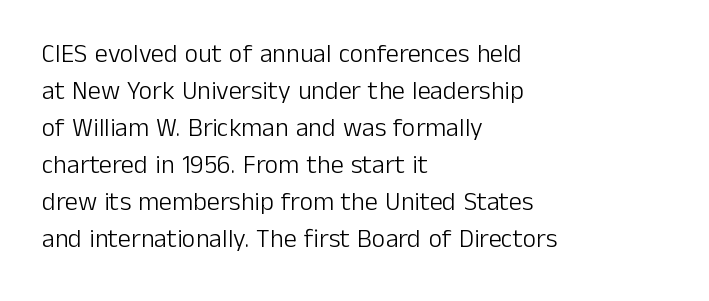
The image shows 26 px text type, upright; set left-aligned, normal line spacing (1.42x), normal letter spacing, not underlined.
